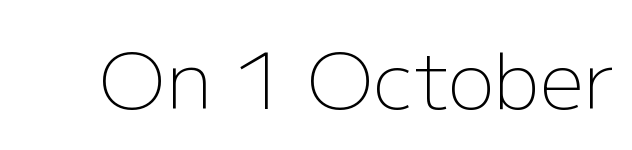
The font family rendered here belongs to the sans-serif group. Every stem runs plumb, perpendicular to the baseline. The letters advance in unequal steps, a hallmark of proportional type. The typeface has the unassuming heft of standard copy or less. Tracking value appears to be zero — textbook default spacing. The zone under the glyphs is completely vacant.
